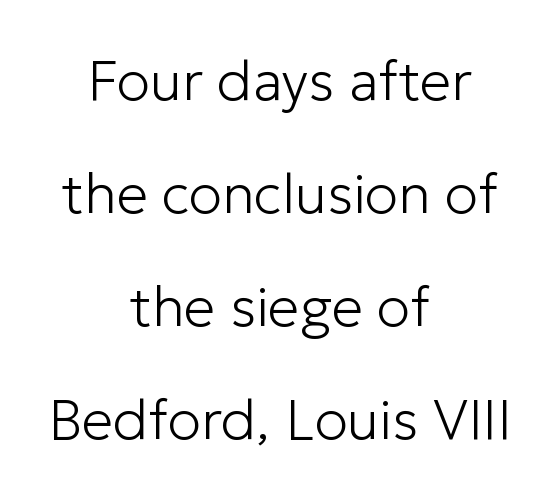
Type style note: lacks serifs. The lettering holds an erect, upright posture throughout. Reading down the column, the eye jumps a long way to each next line. Unmarked baselines from the first word to the last. How are the letters spaced? Ordinarily, with no added tracking.
